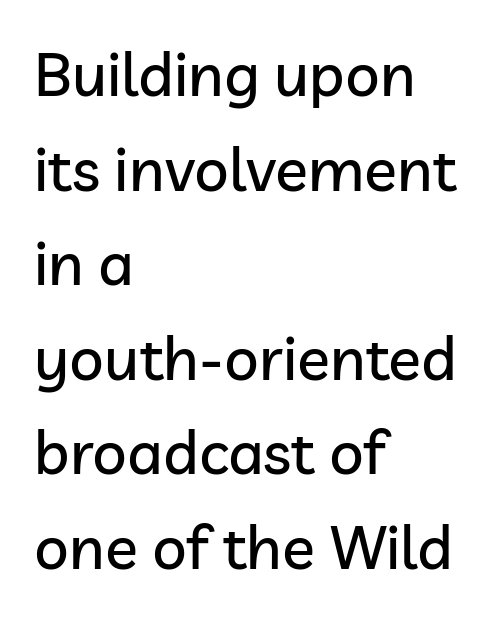
A typesetter would call this leading conventional body-copy spacing. The letters advance in unequal steps, a hallmark of proportional type. The setting favours the left margin, as ordinary paragraphs usually do. The rendering shows plain stroke endings on the letterforms — a sans-serif design. The horizontal fit of the characters is conventional and even.
